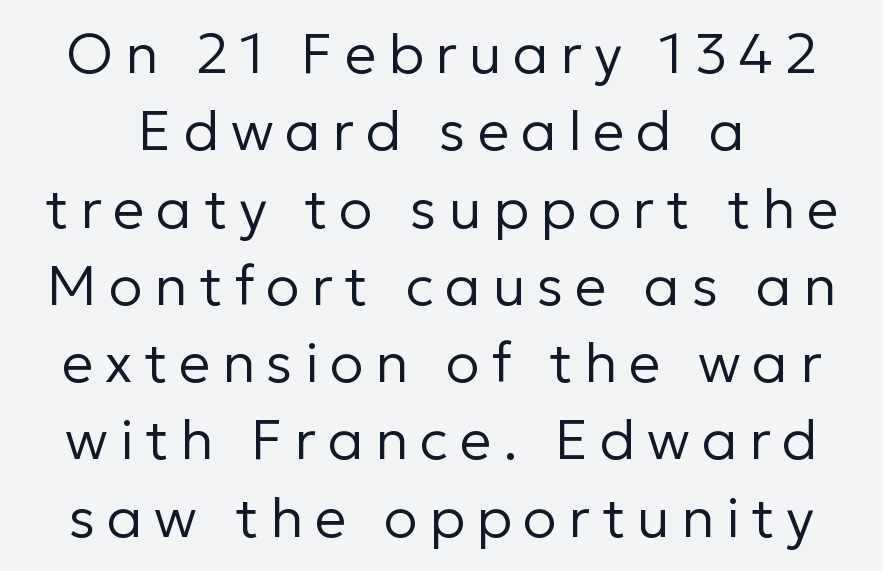
{"serif": "no", "italic": "no", "bold": "no", "weight": "regular", "width": "normal", "stroke_contrast": "low", "x_height": "medium", "monospaced": "no", "underline": "no", "line_spacing": "normal", "line_spacing_ratio": 1.38, "letter_spacing": "wide", "letter_spacing_em": 0.21, "glyph_px": 56}
